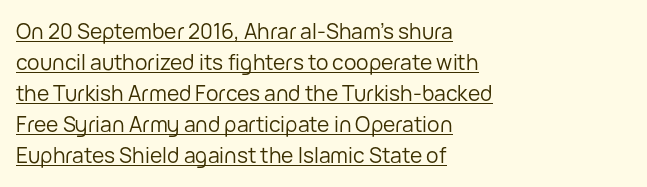
The image shows 21 px text type, upright; set left-aligned, normal line spacing (1.48x), normal letter spacing, underlined.
